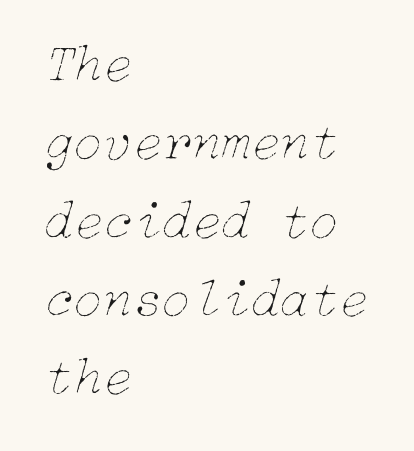
Unmarked baselines from the first word to the last. No chunkiness to these letters — they're not bold. Horizontally, the lines are justified to the leading edge only. Compared with typical body copy, the letter spacing here is the same. Posture: slanted. Normally led — the rows are evenly, conventionally spaced.
